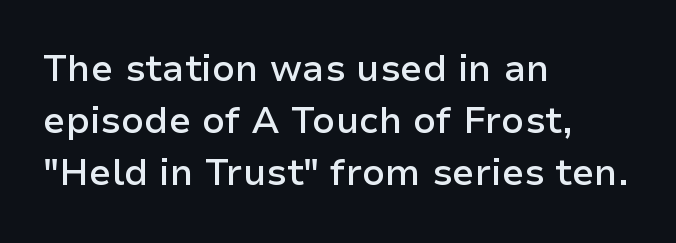
The face used here is a sans, in the tradition of grotesques and geometrics. Looks like regular typesetting: each glyph gets only the width it needs. Reading down the column, the eye jumps a familiar distance to each next line. The lines in this sample share a left origin and differ only in where they stop. What weight is shown? A semibold, between regular and bold. Nobody touched the tracking dial on this one.
